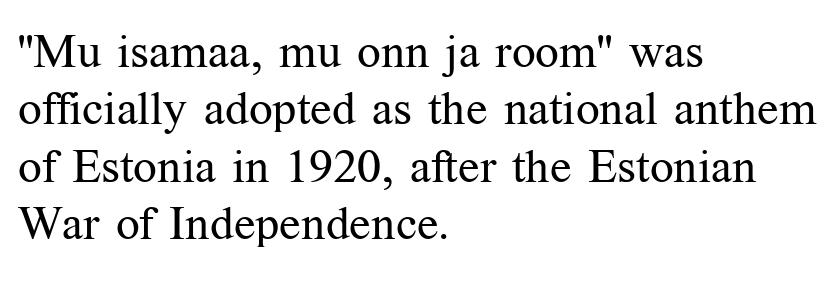
The image shows 47 px regular-weight serif type, upright; set left-aligned, line spacing 1.22x, normal letter spacing, not underlined; medium stroke contrast and a medium x-height.
